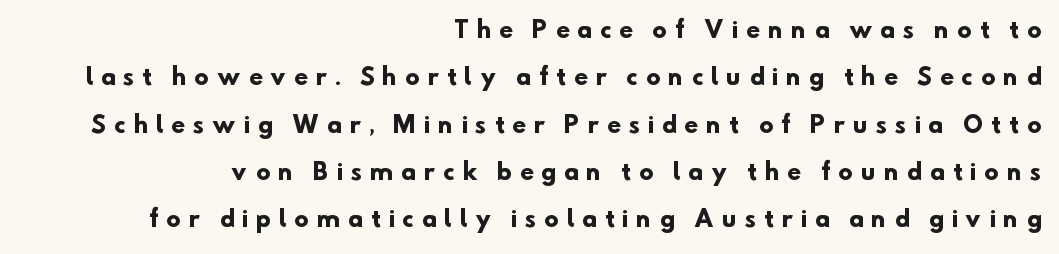
Q: Is the text bold? A: Yes.
Q: Is the text underlined? A: No.
Q: How is the paragraph aligned? A: Right-aligned.
Q: Is the spacing between letters normal or unusually wide? A: Unusually wide.
Q: Is the spacing between lines tight, normal or loose? A: Loose.
